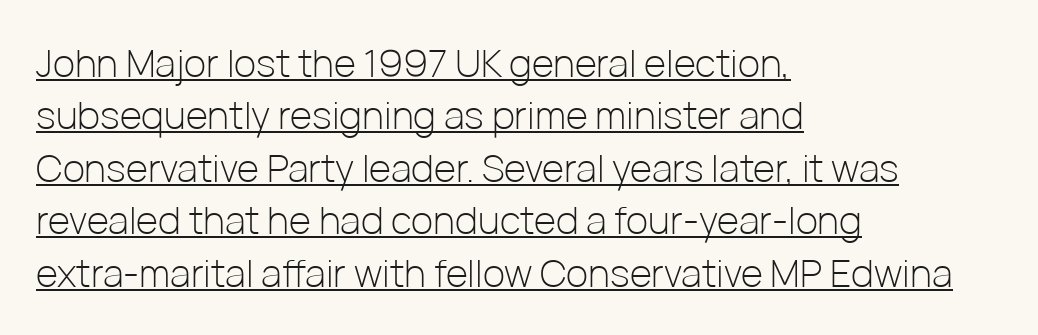
{"serif": "no", "italic": "no", "bold": "no", "weight": "light", "width": "normal", "stroke_contrast": "low", "x_height": "medium", "monospaced": "no", "underline": "yes", "align": "left", "line_spacing": "normal", "line_spacing_ratio": 1.38, "letter_spacing": "normal", "letter_spacing_em": 0.0, "glyph_px": 38}
